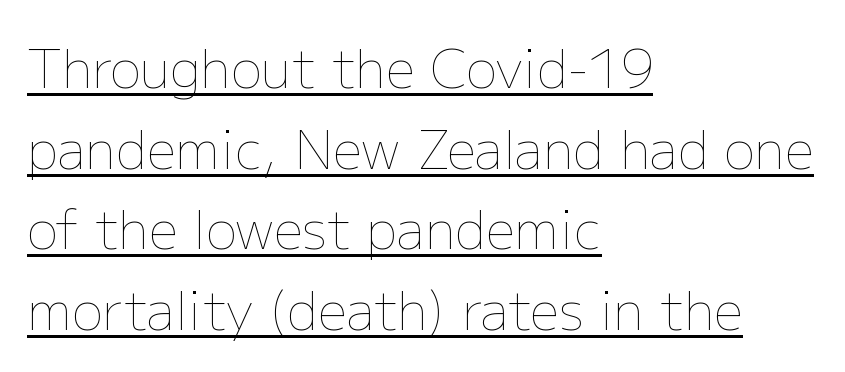
Q: Is the text bold? A: No.
Q: Is the text italic (slanted)? A: No, it is upright.
Q: Is the text underlined? A: Yes.
Q: How is the paragraph aligned? A: Left-aligned.
Q: Is the spacing between letters normal or unusually wide? A: Normal.
Q: Is the spacing between lines tight, normal or loose? A: Normal.
Q: Width (condensed, normal, or wide)? A: Normal.
Q: Stroke contrast? A: Low.
Q: x-height? A: Medium.
Q: Monospaced? A: No.
